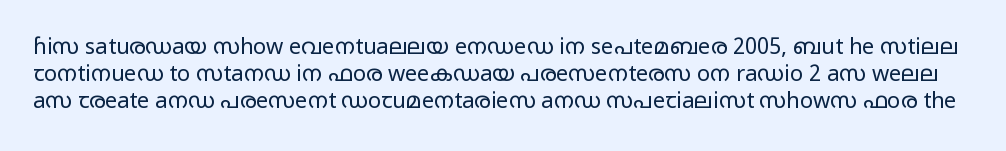
Check under the words: just untouched page. The letterforms sit shoulder to shoulder at normal distance. Rendered with straight, roman letterforms. No heavy texture on the line: the type isn't bold.
